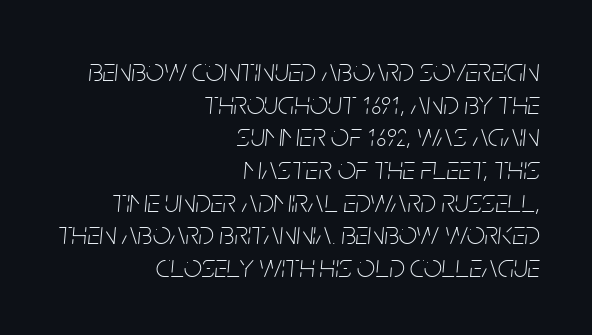
The image shows 32 px thin, condensed type, italic (leaning right); set right-aligned, tight line spacing (1.02x), normal letter spacing, not underlined; low stroke contrast and a large x-height.
